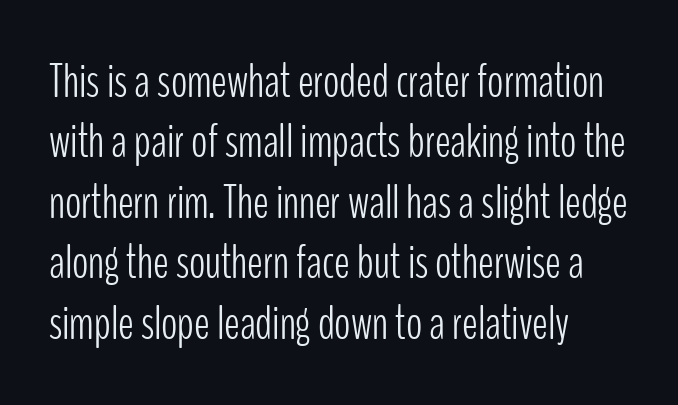
The image shows 48 px light, condensed sans-serif type, upright; set left-aligned, normal line spacing (1.26x), normal letter spacing, not underlined; low stroke contrast and a medium x-height.
